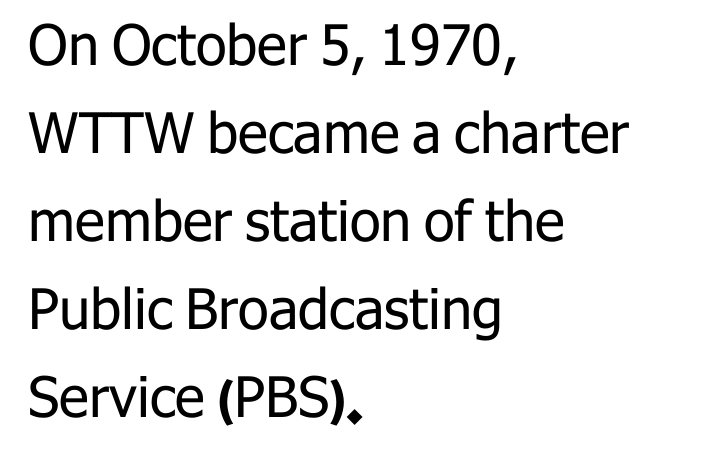
Q: Is the text bold? A: No.
Q: Is the text italic (slanted)? A: No, it is upright.
Q: Is the typeface a serif or a sans-serif typeface? A: Sans-serif.
Q: Is the text underlined? A: No.
Q: How is the paragraph aligned? A: Left-aligned.
Q: Is the spacing between letters normal or unusually wide? A: Normal.
Q: Is the spacing between lines tight, normal or loose? A: Normal.
Q: Width (condensed, normal, or wide)? A: Normal.
Q: Stroke contrast? A: Low.
Q: x-height? A: Medium.
Q: Monospaced? A: No.
